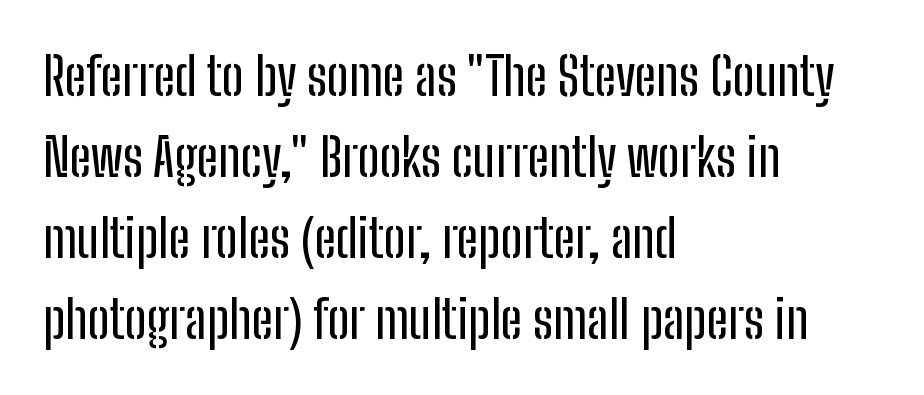
The image shows 53 px condensed sans-serif type, upright; set left-aligned, normal line spacing (1.53x), normal letter spacing, not underlined; low stroke contrast and a medium x-height.
